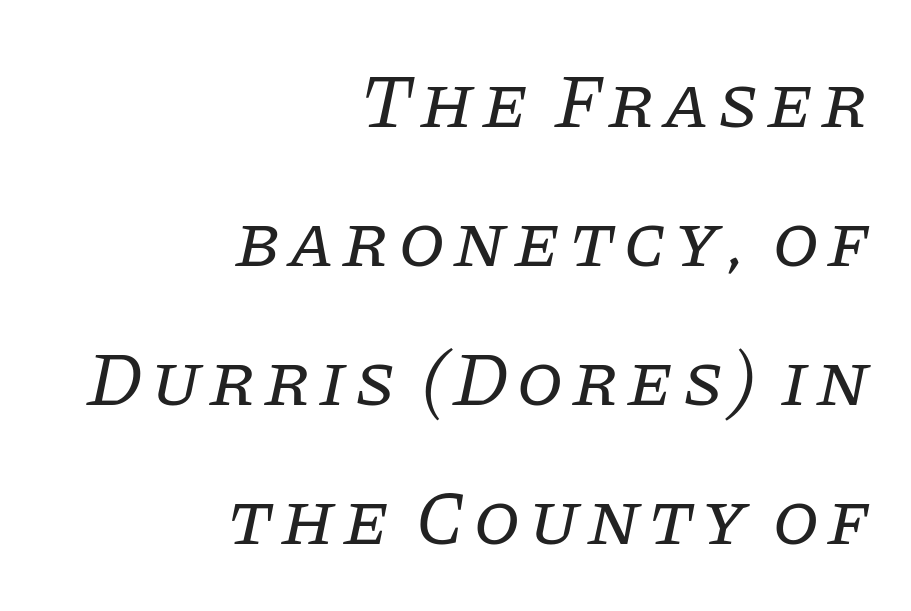
{"serif": "yes", "italic": "yes", "lean": "right", "slant_degrees": 11, "bold": "no", "weight": "regular", "width": "normal", "stroke_contrast": "low", "x_height": "large", "monospaced": "no", "underline": "no", "align": "right", "line_spacing_ratio": 1.83, "glyph_px": 76}
